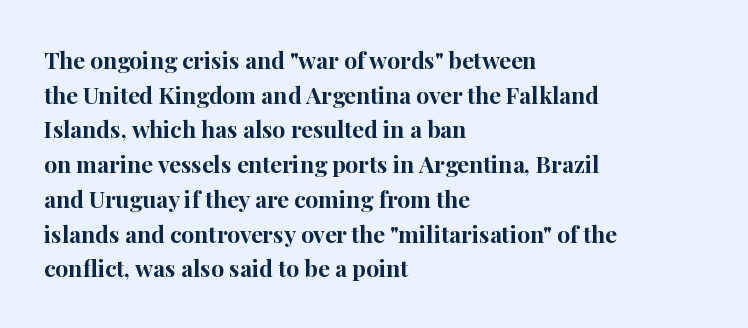
Q: Is the text bold? A: Yes.
Q: Is the text italic (slanted)? A: No, it is upright.
Q: Is the text underlined? A: No.
Q: How is the paragraph aligned? A: Left-aligned.
Q: Is the spacing between letters normal or unusually wide? A: Normal.
Q: Is the spacing between lines tight, normal or loose? A: Normal.
